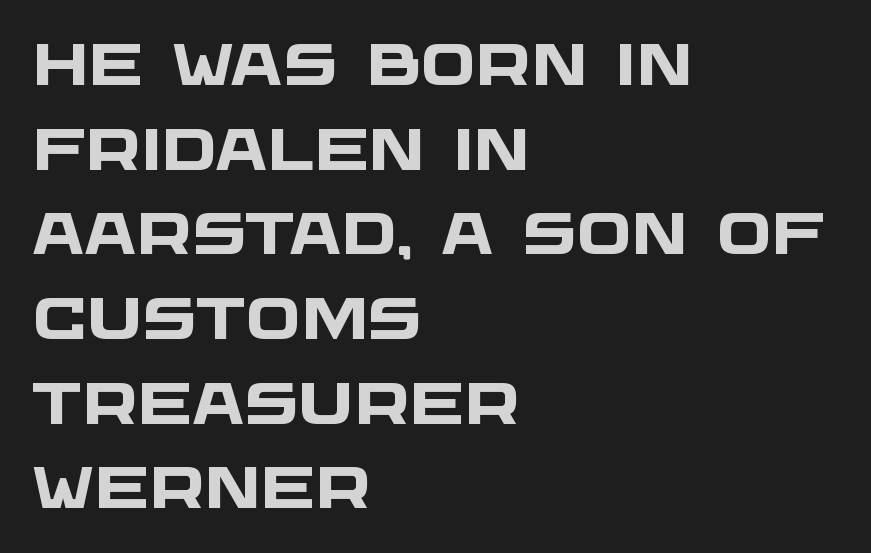
Q: Is the text bold? A: Yes.
Q: Is the typeface a serif or a sans-serif typeface? A: Sans-serif.
Q: Is the text underlined? A: No.
Q: How is the paragraph aligned? A: Left-aligned.
Q: Is the spacing between letters normal or unusually wide? A: Normal.
Q: Is the spacing between lines tight, normal or loose? A: Normal.
Q: Width (condensed, normal, or wide)? A: Wide.
Q: Stroke contrast? A: Low.
Q: x-height? A: Large.
Q: Monospaced? A: No.
